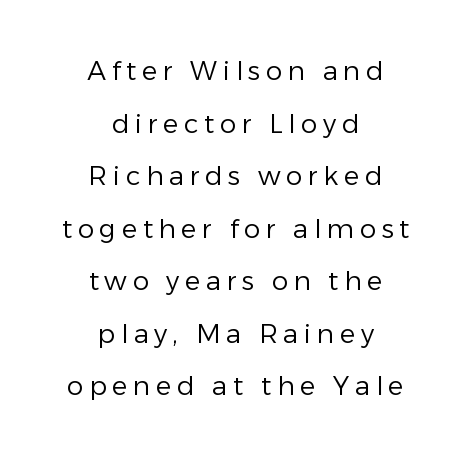
Q: Is the text bold? A: No.
Q: Is the text italic (slanted)? A: No, it is upright.
Q: Is the text underlined? A: No.
Q: How is the paragraph aligned? A: Centered.
Q: Is the spacing between letters normal or unusually wide? A: Unusually wide.
Q: Is the spacing between lines tight, normal or loose? A: Loose.
